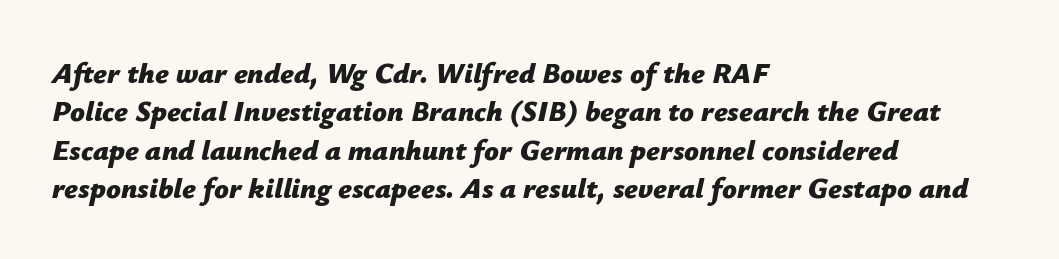
{"italic": "yes", "lean": "right", "slant_degrees": 12, "bold": "yes", "weight": "bold", "width": "normal", "stroke_contrast": "low", "x_height": "medium", "monospaced": "no", "underline": "no", "align": "left", "line_spacing": "normal", "line_spacing_ratio": 1.32, "letter_spacing": "normal", "letter_spacing_em": 0.0, "glyph_px": 29}
